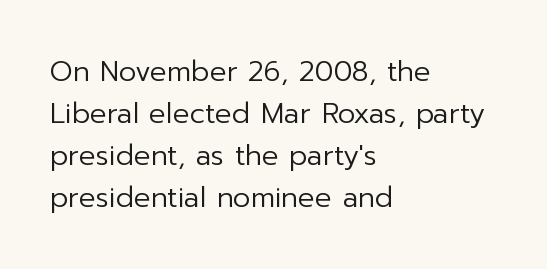
Q: Is the text bold? A: No.
Q: Is the text italic (slanted)? A: No, it is upright.
Q: Is the typeface a serif or a sans-serif typeface? A: Sans-serif.
Q: Is the text underlined? A: No.
Q: How is the paragraph aligned? A: Left-aligned.
Q: Is the spacing between letters normal or unusually wide? A: Normal.
Q: Is the spacing between lines tight, normal or loose? A: Normal.
Q: Width (condensed, normal, or wide)? A: Normal.
Q: Stroke contrast? A: Low.
Q: x-height? A: Medium.
Q: Monospaced? A: No.
